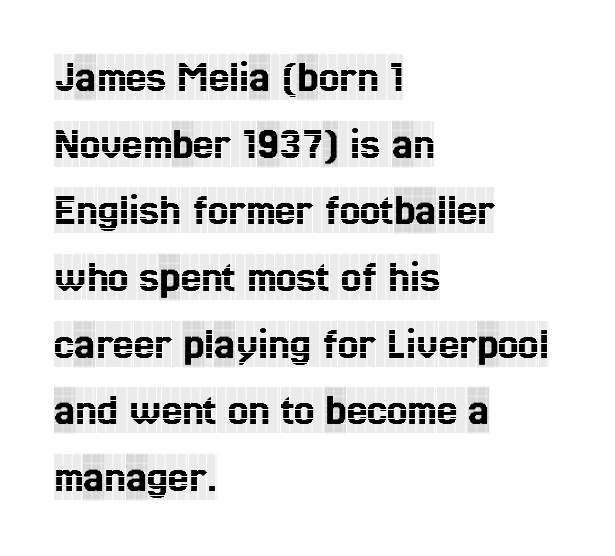
The image shows 46 px condensed serif type, upright; set left-aligned, normal line spacing (1.45x), normal letter spacing, not underlined; a large x-height.
